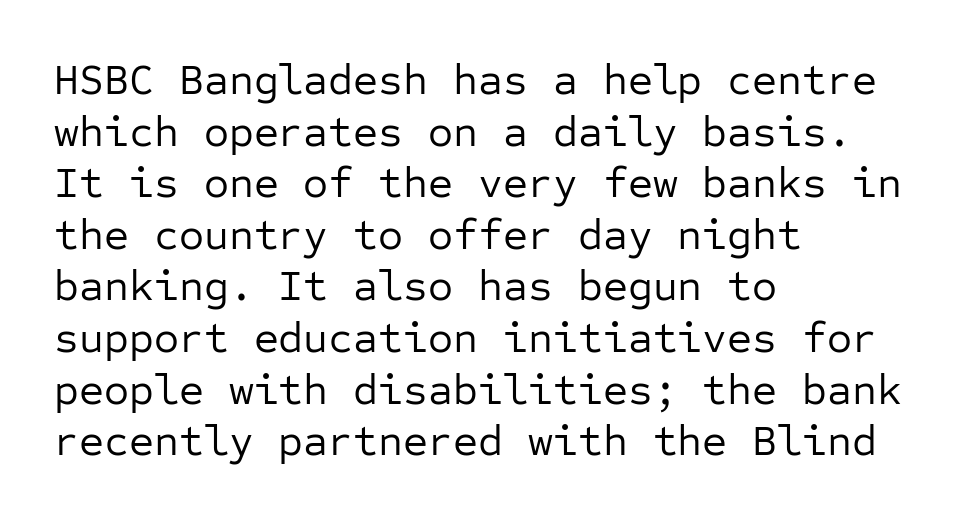
The words here are not underlined. Between one letter and the next there's only the usual sliver of space. Ascenders rise straight up at ninety degrees. A quiet, ordinary-to-light weight characterises the typeface. Spacing verdict: monospaced, one width for all characters. Alignment: flush left.
